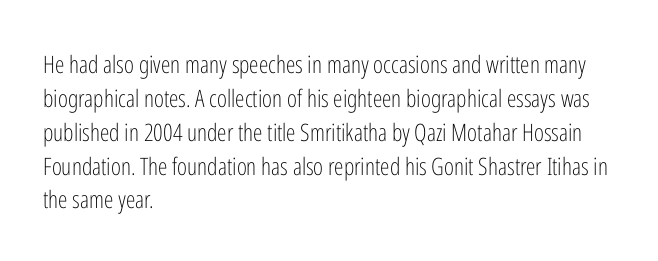
{"italic": "no", "bold": "no", "underline": "no", "align": "left", "line_spacing": "normal", "line_spacing_ratio": 1.41, "letter_spacing": "normal", "letter_spacing_em": 0.0, "glyph_px": 24}
